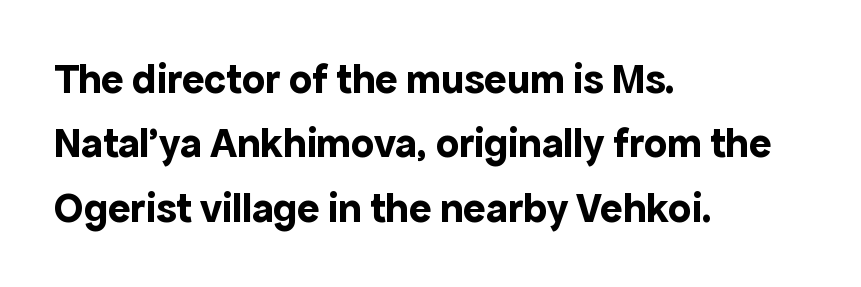
Serif or sans? Sans — the stroke terminals are bare. These lines are set flush left with a ragged right edge. The line texture is even and compact thanks to regular tracking. The baseline area is clear. Quick note: interline space is typical.
